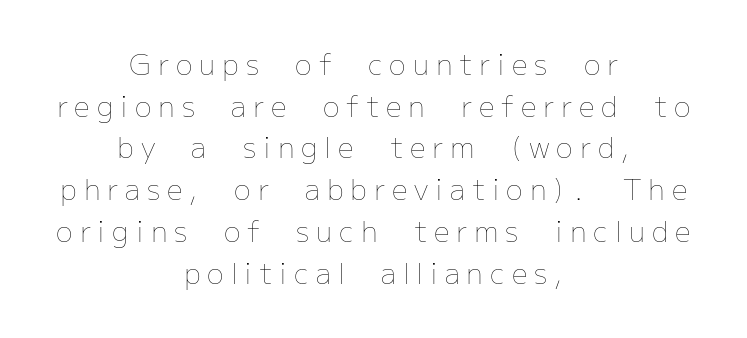
Each letter keeps its own natural width here, so spacing adapts to shape. The words here are not underlined. Every stem runs plumb, perpendicular to the baseline. You could only call the tracking loose — the letters float apart. This block has exactly the height ordinary leading produces. Stems here are at most as thick as an everyday book face.
